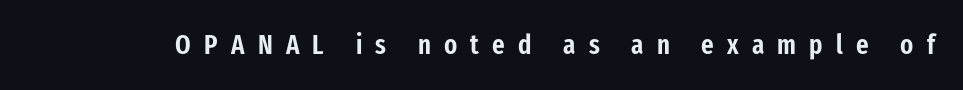
This rendering features lettering with no underline. Ascenders rise straight up at ninety degrees. Substantial extra tracking has been applied to these lines.
